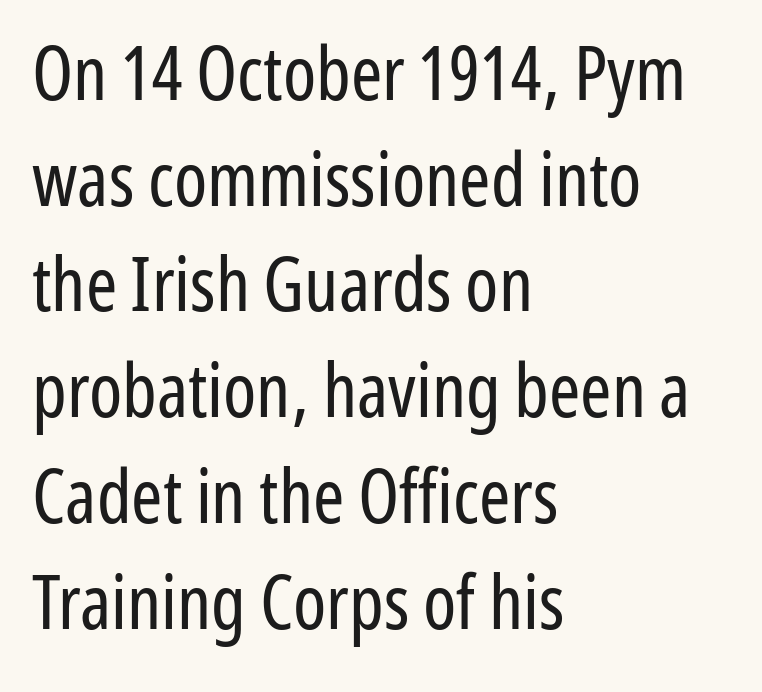
Q: Is the text bold? A: No.
Q: Is the text italic (slanted)? A: No, it is upright.
Q: Is the typeface a serif or a sans-serif typeface? A: Sans-serif.
Q: Is the text underlined? A: No.
Q: How is the paragraph aligned? A: Left-aligned.
Q: Is the spacing between letters normal or unusually wide? A: Normal.
Q: Is the spacing between lines tight, normal or loose? A: Normal.
Q: Width (condensed, normal, or wide)? A: Condensed.
Q: Stroke contrast? A: Low.
Q: x-height? A: Medium.
Q: Monospaced? A: No.
